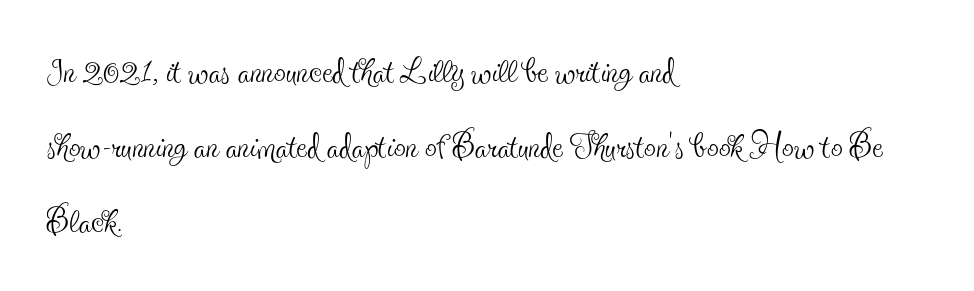
Q: Is the text bold? A: No.
Q: Is the typeface a serif or a sans-serif typeface? A: Serif.
Q: Is the text underlined? A: No.
Q: How is the paragraph aligned? A: Left-aligned.
Q: Is the spacing between letters normal or unusually wide? A: Normal.
Q: Is the spacing between lines tight, normal or loose? A: Normal.
Q: Width (condensed, normal, or wide)? A: Condensed.
Q: x-height? A: Small.
Q: Monospaced? A: No.
